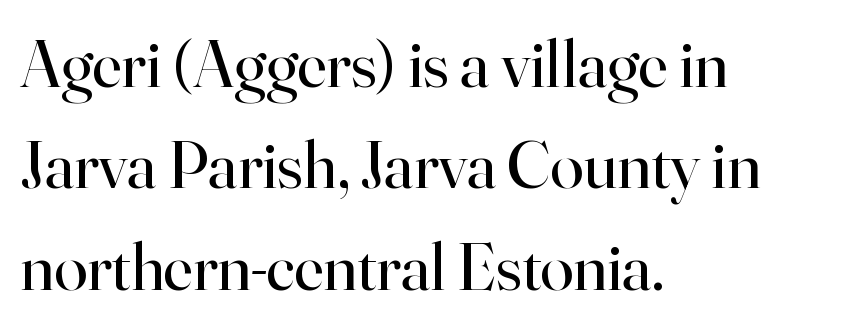
{"serif": "yes", "italic": "no", "bold": "no", "weight": "regular", "width": "normal", "stroke_contrast": "high", "x_height": "small", "monospaced": "no", "underline": "no", "align": "left", "line_spacing": "normal", "line_spacing_ratio": 1.49, "letter_spacing": "normal", "letter_spacing_em": 0.0, "glyph_px": 68}
